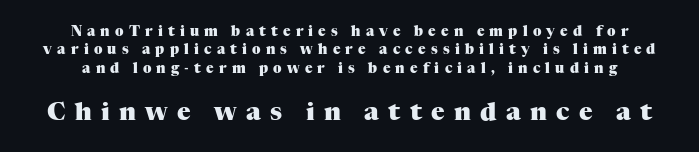
{"italic": "no", "bold": "yes", "underline": "no", "line_spacing": "normal", "line_spacing_ratio": 1.31, "letter_spacing": "wide", "letter_spacing_em": 0.37, "larger_block": "second", "size_ratio": 1.79, "glyph_px": 25}
